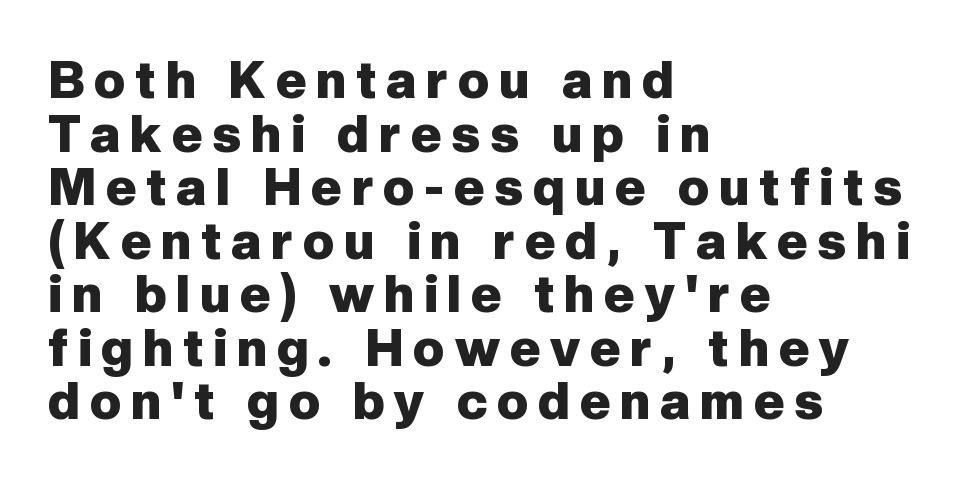
The image shows 52 px heavy sans-serif type, upright; set left-aligned, tight line spacing (1.03x), not underlined; low stroke contrast and a medium x-height.
